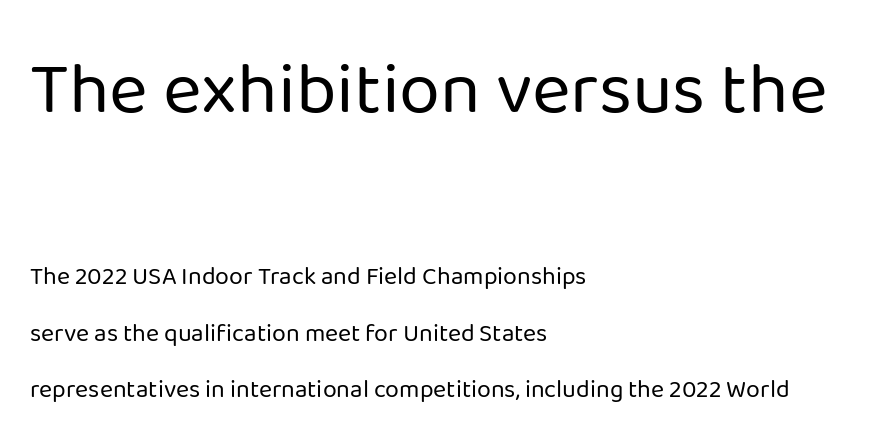
The image shows 74 px regular-weight sans-serif type, upright; set left-aligned, loose line spacing (2.26x), normal letter spacing, not underlined; the first (top) block is 2.96x larger; low stroke contrast and a medium x-height.
